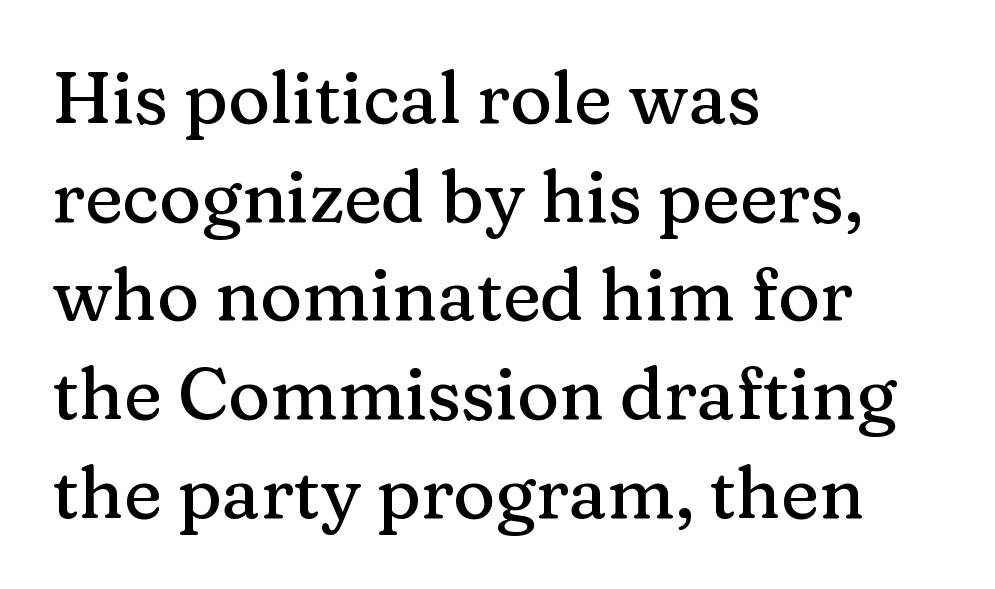
Q: Is the text italic (slanted)? A: No, it is upright.
Q: Is the typeface a serif or a sans-serif typeface? A: Serif.
Q: Is the text underlined? A: No.
Q: How is the paragraph aligned? A: Left-aligned.
Q: Is the spacing between letters normal or unusually wide? A: Normal.
Q: Is the spacing between lines tight, normal or loose? A: Normal.
Q: Width (condensed, normal, or wide)? A: Normal.
Q: Stroke contrast? A: Medium.
Q: x-height? A: Medium.
Q: Monospaced? A: No.
